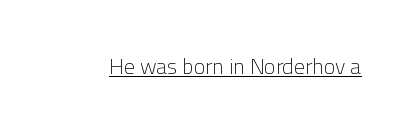
Does a line run under the words? Yes, clearly. Each word holds together tightly as a unit, with standard inter-letter gaps. When letters stand straight like this, we call the style roman or upright. Compared with a typical body face, this is equally light or lighter still.
